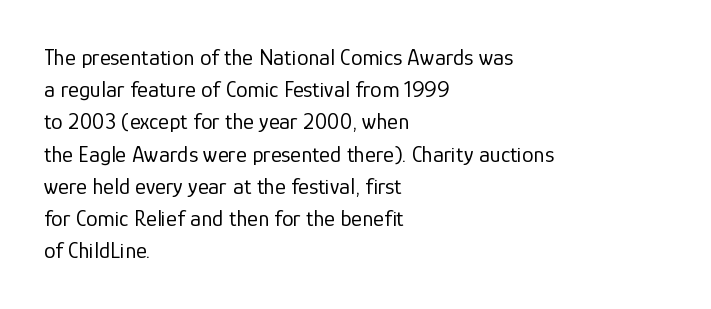
Regarding leading, the lines here are spaced in the standard way. The setting favours the left margin, as ordinary paragraphs usually do. The typeface has the unassuming heft of standard copy or less. The tracking reads as untouched default to a designer's eye. Type without underlining. Vertical strokes here are truly vertical.
